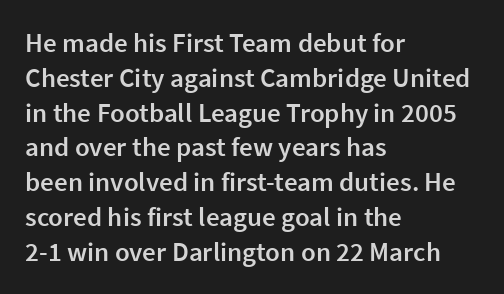
Q: Is the text bold? A: Semi-bold.
Q: Is the text italic (slanted)? A: No, it is upright.
Q: Is the text underlined? A: No.
Q: How is the paragraph aligned? A: Left-aligned.
Q: Is the spacing between letters normal or unusually wide? A: Normal.
Q: Is the spacing between lines tight, normal or loose? A: Normal.
